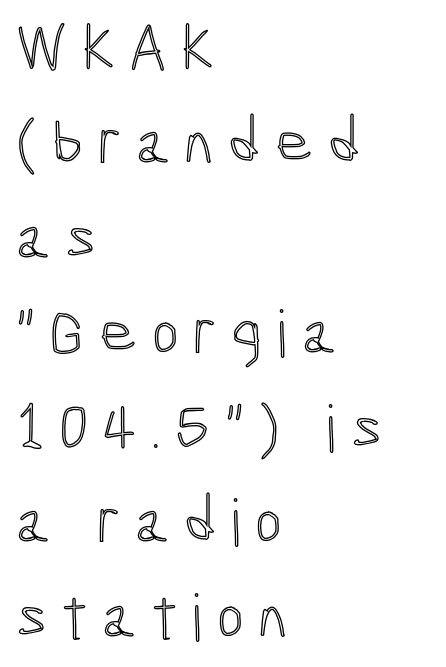
Posture: vertical. Vertical spacing — default. The rendering uses natural spacing where letterforms have individual widths. These lines are set flush left with a ragged right edge.
